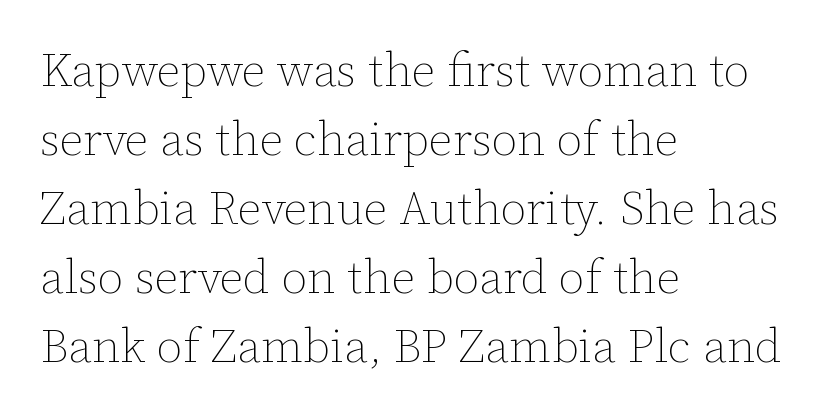
The image shows 47 px thin type, upright; set left-aligned, normal line spacing (1.47x), normal letter spacing, not underlined; low stroke contrast and a medium x-height.
